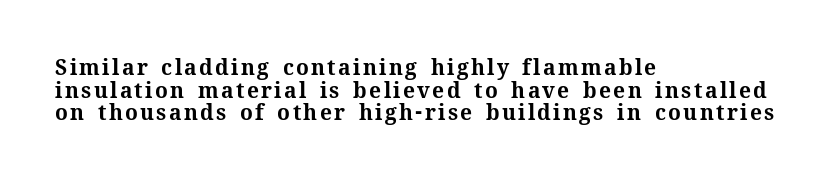
{"italic": "no", "bold": "yes", "underline": "no", "align": "left", "line_spacing": "tight", "line_spacing_ratio": 1.08, "glyph_px": 21}
